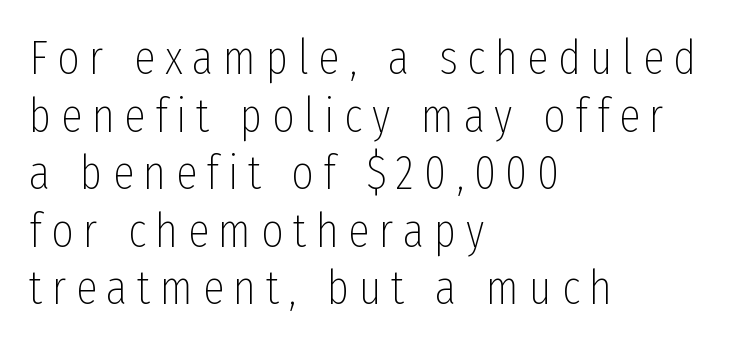
The specimen omits any rule beneath the text block's lines. Here the glyphs are tracked loosely, breaking word shapes into spaced letters. This rendering uses left alignment, leaving the right contour irregular. You can tell from the bare stems that sans-serif type was used. No italicization has been applied; the sample stays upright. Spacing verdict: proportional, widths tailored to each character.
